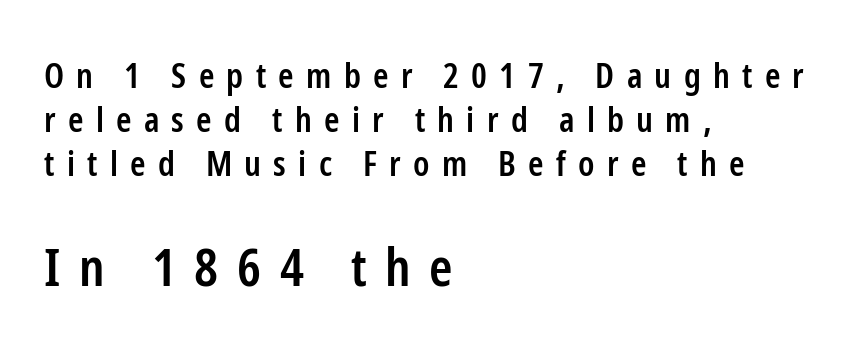
Q: Is the text bold? A: Semi-bold.
Q: Is the text italic (slanted)? A: No, it is upright.
Q: Is the typeface a serif or a sans-serif typeface? A: Sans-serif.
Q: Is the text underlined? A: No.
Q: How is the paragraph aligned? A: Left-aligned.
Q: Is the spacing between letters normal or unusually wide? A: Unusually wide.
Q: Is the spacing between lines tight, normal or loose? A: Normal.
Q: Which block of text is set in a larger size, the first (top) or the second (bottom)? A: The second (bottom) one.
Q: Width (condensed, normal, or wide)? A: Condensed.
Q: Stroke contrast? A: Low.
Q: x-height? A: Medium.
Q: Monospaced? A: No.
